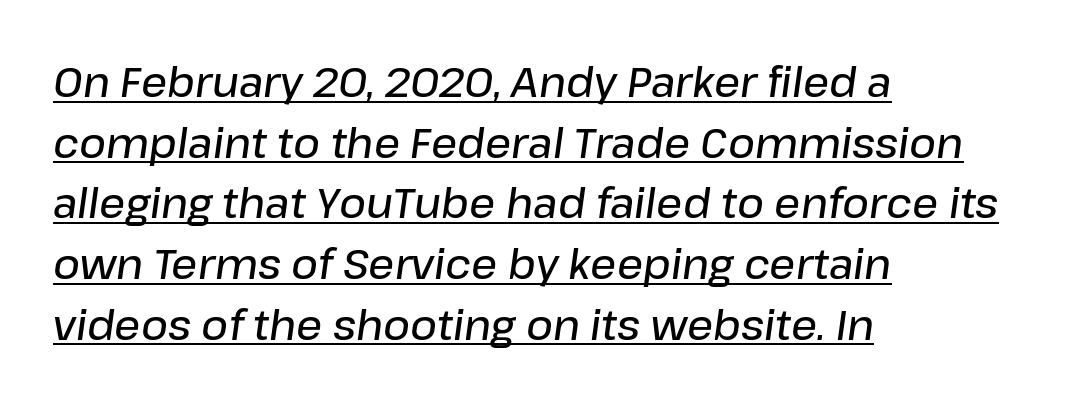
{"italic": "yes", "lean": "right", "slant_degrees": 8, "bold": "semi", "weight": "semibold", "width": "normal", "stroke_contrast": "low", "x_height": "medium", "monospaced": "no", "underline": "yes", "align": "left", "line_spacing": "normal", "line_spacing_ratio": 1.48, "letter_spacing": "normal", "letter_spacing_em": 0.0, "glyph_px": 41}
